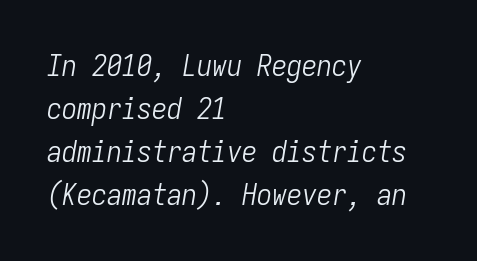
The image shows 30 px light, condensed type, italic (leaning right), monospaced; set left-aligned, normal line spacing (1.43x), normal letter spacing, not underlined; low stroke contrast and a medium x-height.
